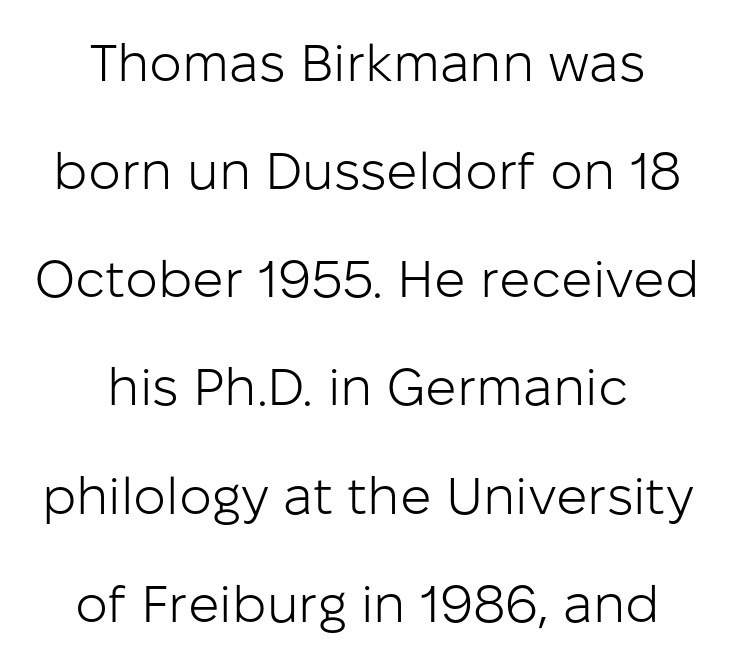
Q: Is the text bold? A: No.
Q: Is the text italic (slanted)? A: No, it is upright.
Q: Is the typeface a serif or a sans-serif typeface? A: Sans-serif.
Q: Is the text underlined? A: No.
Q: How is the paragraph aligned? A: Centered.
Q: Is the spacing between letters normal or unusually wide? A: Normal.
Q: Is the spacing between lines tight, normal or loose? A: Loose.
Q: Width (condensed, normal, or wide)? A: Normal.
Q: Stroke contrast? A: Low.
Q: x-height? A: Medium.
Q: Monospaced? A: No.
